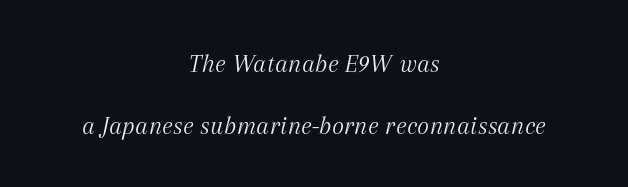
Q: Is the text bold? A: No.
Q: Is the text italic (slanted)? A: Yes, it leans right by about 12 degrees.
Q: Is the text underlined? A: No.
Q: How is the paragraph aligned? A: Centered.
Q: Is the spacing between letters normal or unusually wide? A: Normal.
Q: Is the spacing between lines tight, normal or loose? A: Loose.
